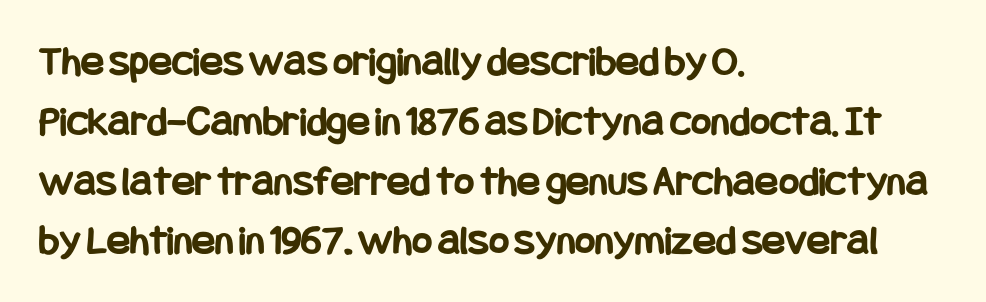
The horizontal fit of the characters is conventional and even. Font category for this specimen: sans-serif. Reading down the block, your eye returns to a fixed left position each line. What weight is shown? A full bold with thick strokes.
